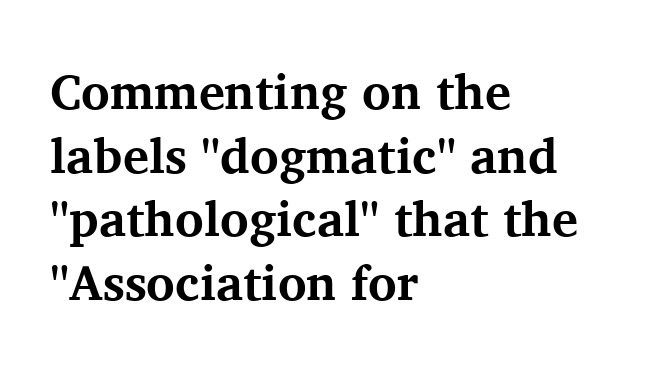
{"serif": "yes", "italic": "no", "bold": "yes", "weight": "bold", "width": "normal", "stroke_contrast": "medium", "x_height": "medium", "monospaced": "no", "underline": "no", "align": "left", "line_spacing": "normal", "line_spacing_ratio": 1.3, "letter_spacing": "normal", "letter_spacing_em": 0.0, "glyph_px": 49}
